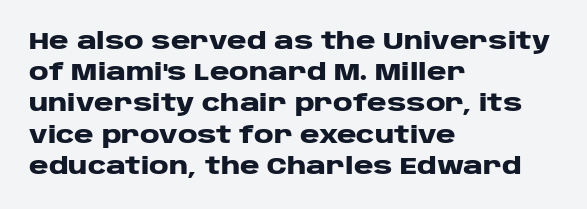
Every letter is thick-stroked: bold, no question. Line starts are locked; line ends wander. What's the leading like? Ordinary, nothing unusual. Glance below the letters and you will spot only blank space.
